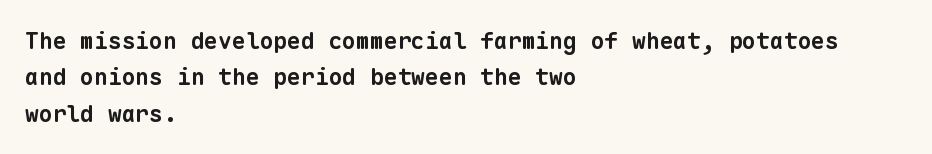
The rendering uses a bold face; every stroke is thick and dark. Nothing unusual about the tracking: characters are spaced as the font intends. In CSS terms this would be text-align: left. The vertical gap from one line to the next is medium. Any mark beneath the type? The region is blank.
